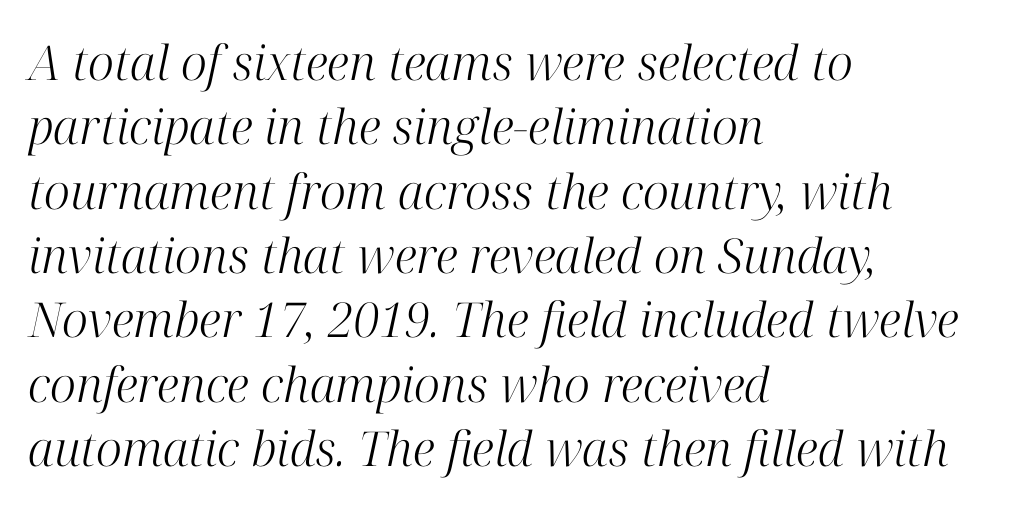
{"serif": "yes", "italic": "yes", "lean": "right", "slant_degrees": 12, "bold": "no", "weight": "light", "width": "normal", "stroke_contrast": "high", "x_height": "medium", "monospaced": "no", "underline": "no", "align": "left", "line_spacing": "normal", "line_spacing_ratio": 1.34, "letter_spacing": "normal", "letter_spacing_em": 0.0, "glyph_px": 48}
